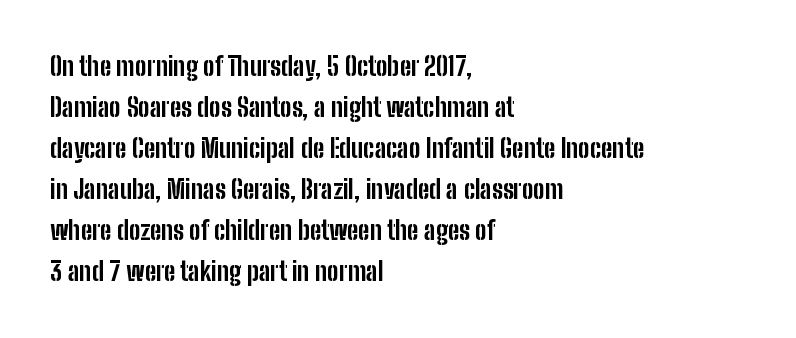
Standard letterfit; no display-style spreading of the glyphs. Compared with typical paragraphs, the rows here are spaced about the same. A bare baseline throughout the passage. Every stem runs plumb, perpendicular to the baseline. The typesetter chose a ragged-right arrangement here. The font is running at its bold setting.
